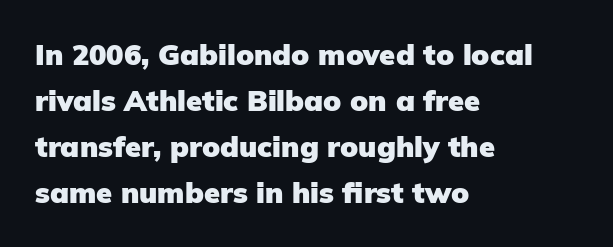
The image shows 29 px heavy sans-serif type, upright; set left-aligned, normal line spacing (1.59x), normal letter spacing, not underlined; low stroke contrast and a medium x-height.
